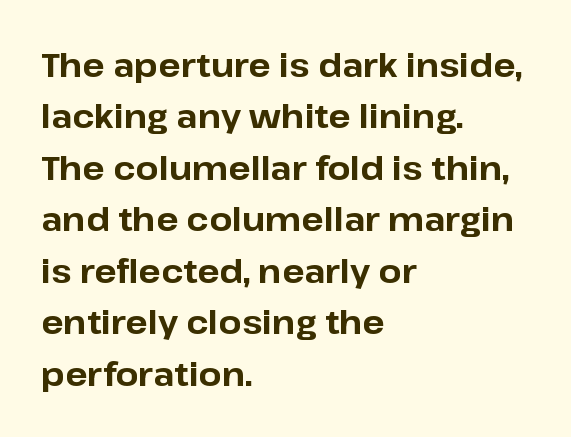
The image shows 33 px bold sans-serif type, upright; set left-aligned, normal line spacing (1.56x), normal letter spacing, not underlined; low stroke contrast and a medium x-height.
